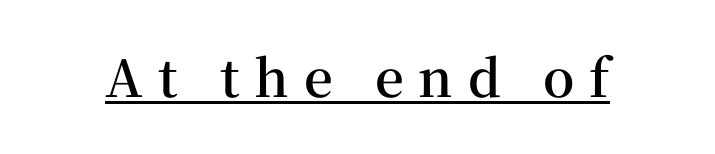
Q: Is the text bold? A: Semi-bold.
Q: Is the text italic (slanted)? A: No, it is upright.
Q: Is the typeface a serif or a sans-serif typeface? A: Serif.
Q: Is the text underlined? A: Yes.
Q: Is the spacing between letters normal or unusually wide? A: Unusually wide.
Q: Width (condensed, normal, or wide)? A: Normal.
Q: Stroke contrast? A: Medium.
Q: x-height? A: Medium.
Q: Monospaced? A: No.
